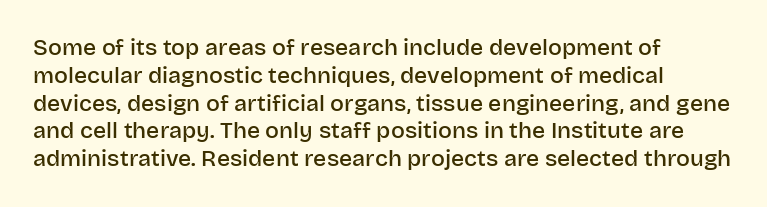
The letters stand straight up with perfectly vertical stems. Standard letterfit; no display-style spreading of the glyphs. Leftover space on each line is placed entirely after the last word. Look at the stroke-to-counter ratio: somewhat heavy, a semibold. Beneath every word, the page is bare.
